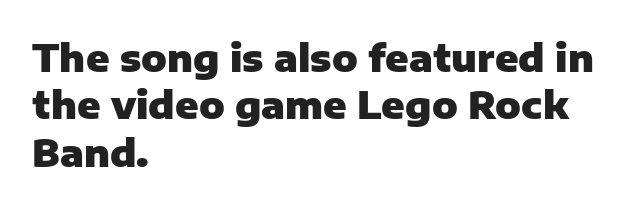
{"serif": "no", "italic": "no", "bold": "yes", "weight": "heavy", "width": "normal", "stroke_contrast": "low", "x_height": "medium", "monospaced": "no", "underline": "no", "align": "left", "line_spacing": "normal", "line_spacing_ratio": 1.25, "letter_spacing": "normal", "letter_spacing_em": 0.0, "glyph_px": 38}
